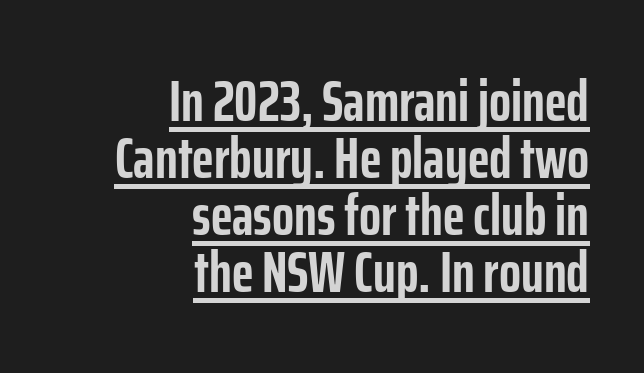
The rendering shows plain stroke endings on the letterforms — a sans-serif design. In terms of posture, this sample is upright. Compared with undecorated copy, this sample adds a rule below the words. The glyphs have the mass of a bold cut. One-word summary of the alignment: right.
